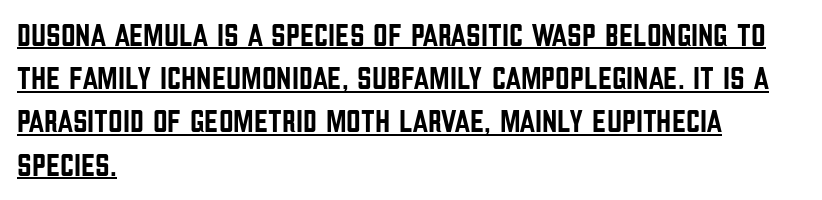
The image shows 32 px condensed sans-serif type, upright; set left-aligned, normal line spacing (1.35x), normal letter spacing, underlined; low stroke contrast and a large x-height.
